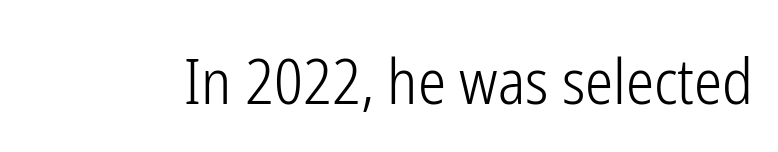
{"serif": "no", "italic": "no", "bold": "no", "weight": "light", "width": "condensed", "stroke_contrast": "low", "x_height": "medium", "monospaced": "no", "underline": "no", "letter_spacing": "normal", "letter_spacing_em": 0.0, "glyph_px": 63}
